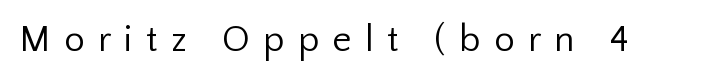
Q: Is the text bold? A: No.
Q: Is the text italic (slanted)? A: No, it is upright.
Q: Is the typeface a serif or a sans-serif typeface? A: Sans-serif.
Q: Is the text underlined? A: No.
Q: Is the spacing between letters normal or unusually wide? A: Unusually wide.
Q: Width (condensed, normal, or wide)? A: Normal.
Q: Stroke contrast? A: Low.
Q: x-height? A: Medium.
Q: Monospaced? A: No.
